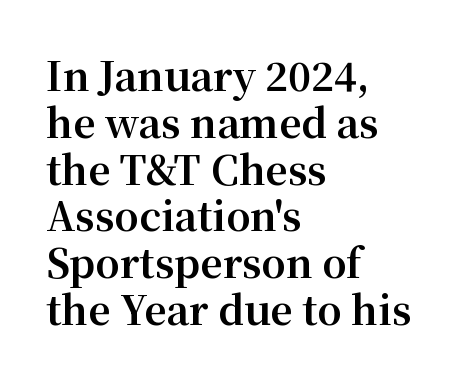
The image shows 39 px bold serif type, upright; set left-aligned, line spacing 1.2x, normal letter spacing, not underlined; medium stroke contrast and a medium x-height.
